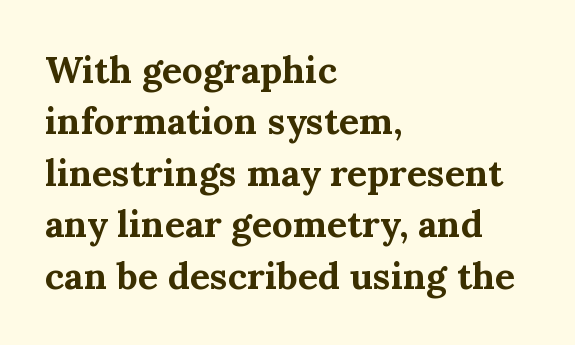
Unlike a clean sans, this face finishes its strokes with serifs. These lines keep a tight, regular rhythm from letter to letter. The space beneath each line is pristine and unruled. The sample has been set heavy, in full bold.
